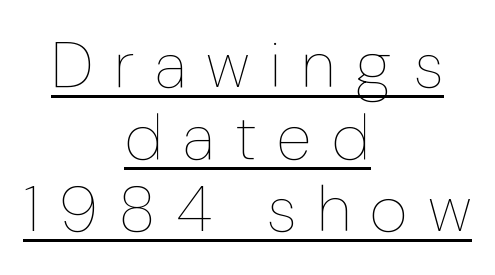
The image shows 65 px thin type, upright; set centered, tight line spacing (1.11x), unusually wide letter spacing (+0.31 em), underlined; low stroke contrast and a medium x-height.
